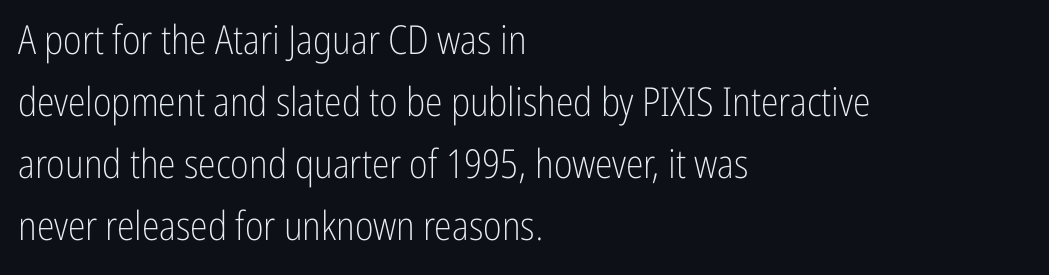
Stems and bowls with no extra thickness — not bold. Quick note: interline space is typical. Varying glyph widths throughout — classic text-font behaviour. No word sits above an underline.
